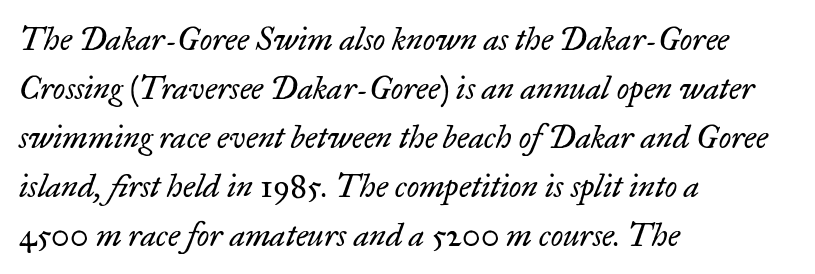
Q: Is the text bold? A: No.
Q: Is the text italic (slanted)? A: Yes, it leans right by about 17 degrees.
Q: Is the typeface a serif or a sans-serif typeface? A: Serif.
Q: Is the text underlined? A: No.
Q: How is the paragraph aligned? A: Left-aligned.
Q: Is the spacing between letters normal or unusually wide? A: Normal.
Q: Is the spacing between lines tight, normal or loose? A: Normal.
Q: Width (condensed, normal, or wide)? A: Normal.
Q: Stroke contrast? A: Low.
Q: x-height? A: Small.
Q: Monospaced? A: No.
